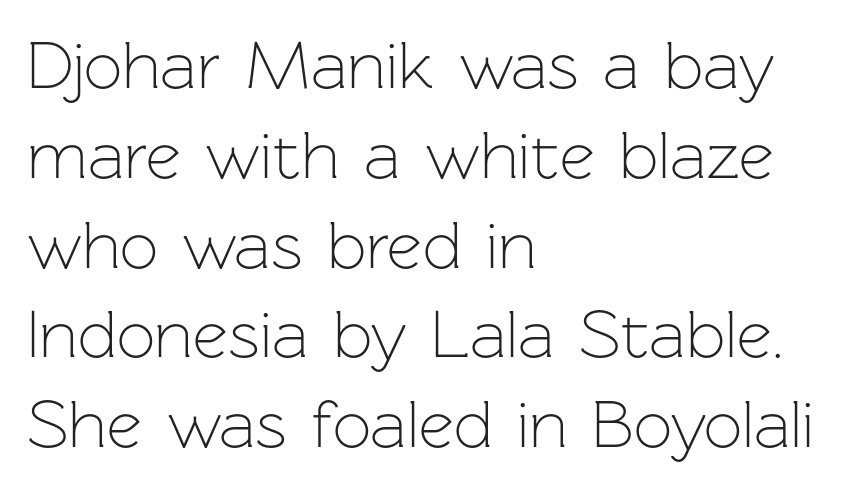
{"serif": "no", "italic": "no", "bold": "no", "weight": "light", "width": "normal", "stroke_contrast": "low", "x_height": "medium", "monospaced": "no", "underline": "no", "align": "left", "line_spacing": "normal", "line_spacing_ratio": 1.32, "letter_spacing": "normal", "letter_spacing_em": 0.0, "glyph_px": 68}
